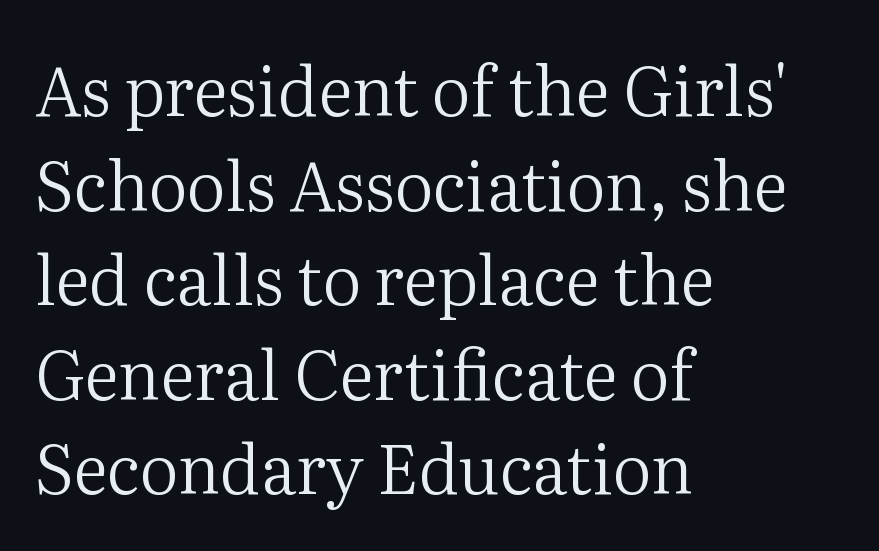
The image shows 68 px regular-weight serif type, upright; set left-aligned, normal line spacing (1.39x), normal letter spacing, not underlined; medium stroke contrast and a medium x-height.
